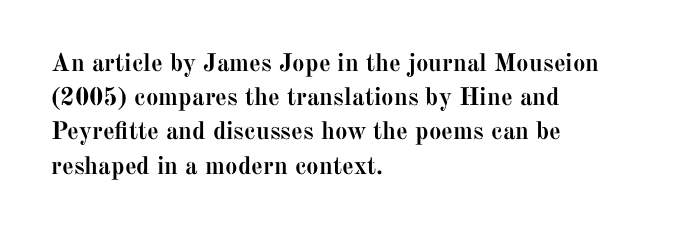
{"italic": "no", "bold": "yes", "underline": "no", "align": "left", "line_spacing": "normal", "line_spacing_ratio": 1.37, "letter_spacing": "normal", "letter_spacing_em": 0.0, "glyph_px": 25}
